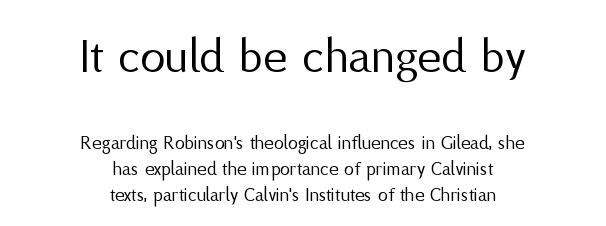
Q: Is the text bold? A: No.
Q: Is the text italic (slanted)? A: No, it is upright.
Q: Is the typeface a serif or a sans-serif typeface? A: Sans-serif.
Q: Is the text underlined? A: No.
Q: How is the paragraph aligned? A: Centered.
Q: Is the spacing between letters normal or unusually wide? A: Normal.
Q: Is the spacing between lines tight, normal or loose? A: Normal.
Q: Which block of text is set in a larger size, the first (top) or the second (bottom)? A: The first (top) one.
Q: Width (condensed, normal, or wide)? A: Normal.
Q: Stroke contrast? A: Medium.
Q: x-height? A: Medium.
Q: Monospaced? A: No.
